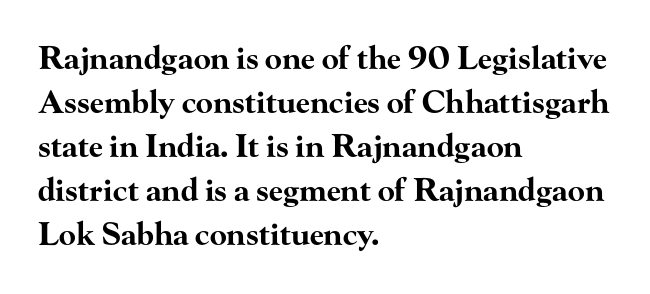
Q: Is the text bold? A: Yes.
Q: Is the text italic (slanted)? A: No, it is upright.
Q: Is the typeface a serif or a sans-serif typeface? A: Serif.
Q: Is the text underlined? A: No.
Q: How is the paragraph aligned? A: Left-aligned.
Q: Is the spacing between letters normal or unusually wide? A: Normal.
Q: Is the spacing between lines tight, normal or loose? A: Normal.
Q: Width (condensed, normal, or wide)? A: Wide.
Q: Stroke contrast? A: High.
Q: x-height? A: Small.
Q: Monospaced? A: No.
